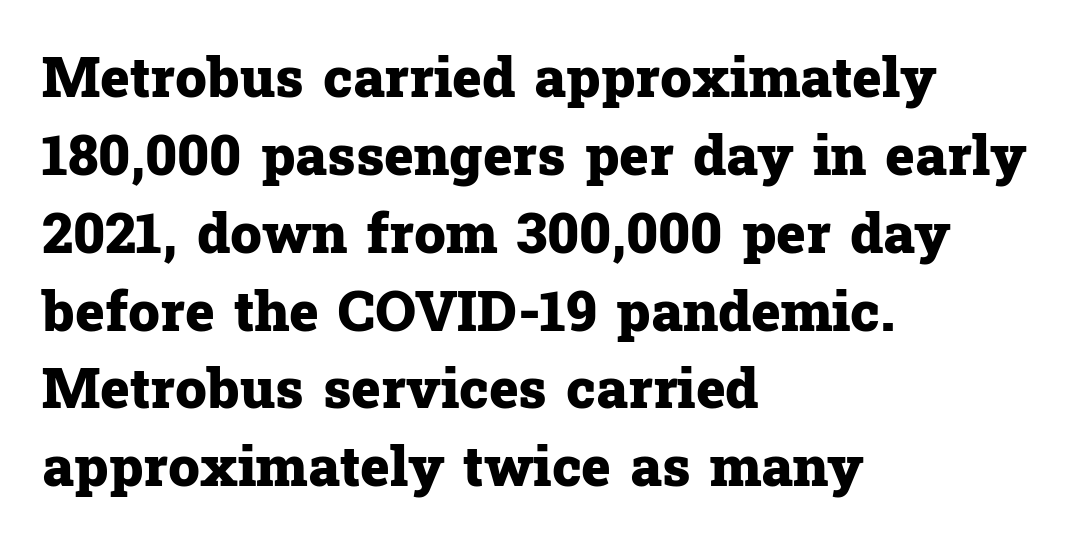
The image shows 56 px heavy serif type, upright; set left-aligned, normal line spacing (1.39x), normal letter spacing, not underlined; low stroke contrast and a medium x-height.
